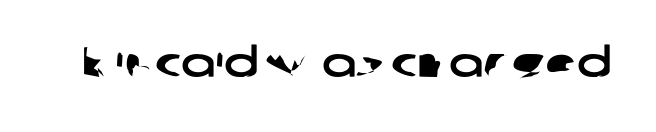
{"serif": "no", "width": "wide", "stroke_contrast": "low", "x_height": "medium", "monospaced": "no", "underline": "no", "letter_spacing": "normal", "letter_spacing_em": 0.0, "glyph_px": 41}
